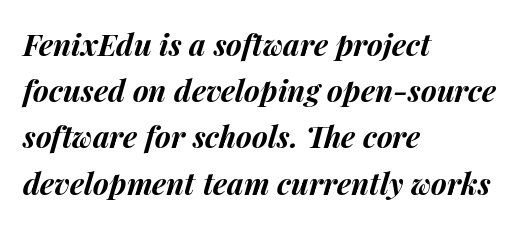
The image shows 30 px bold type, italic (leaning right); set left-aligned, normal line spacing (1.54x), normal letter spacing, not underlined; medium stroke contrast and a medium x-height.
